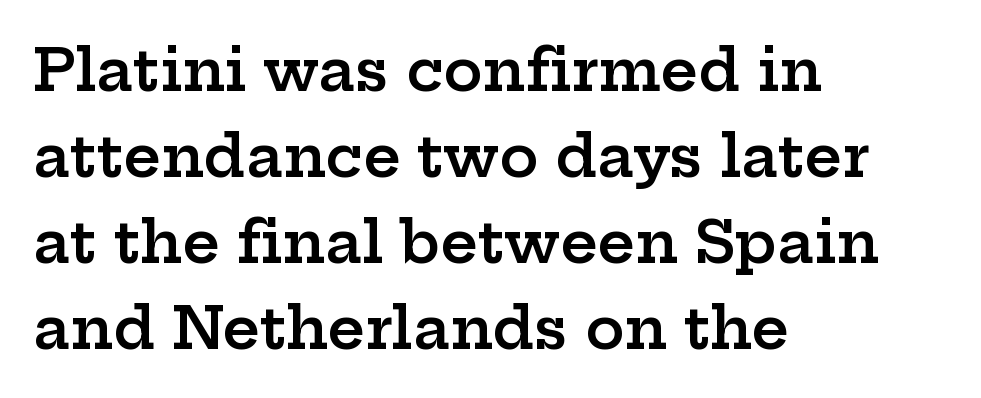
Q: Is the text bold? A: Semi-bold.
Q: Is the text italic (slanted)? A: No, it is upright.
Q: Is the typeface a serif or a sans-serif typeface? A: Serif.
Q: Is the text underlined? A: No.
Q: How is the paragraph aligned? A: Left-aligned.
Q: Is the spacing between letters normal or unusually wide? A: Normal.
Q: Is the spacing between lines tight, normal or loose? A: Normal.
Q: Width (condensed, normal, or wide)? A: Wide.
Q: Stroke contrast? A: Low.
Q: x-height? A: Medium.
Q: Monospaced? A: No.
